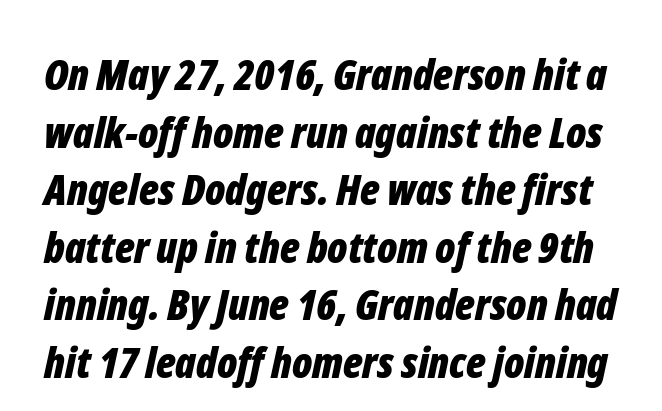
Characters follow at the spacing the type designer built in. The rows are spaced the way most documents space them. The axis of the letterforms is tilted away from vertical. Nobody drew a line under any word here. The letters advance in unequal steps, a hallmark of proportional type.
